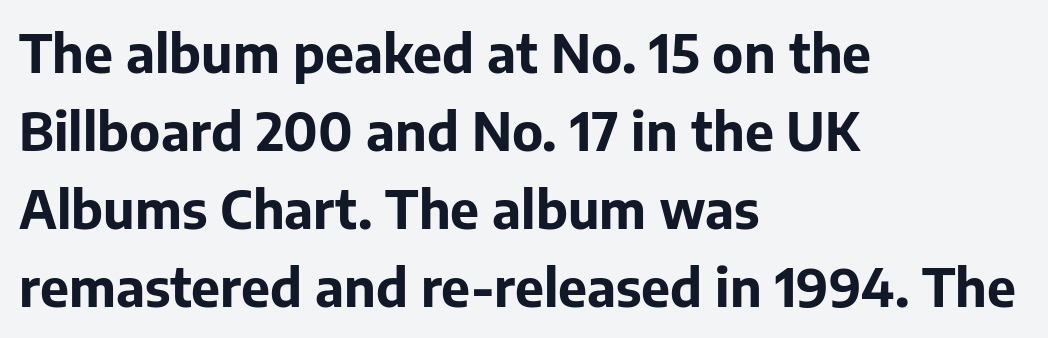
{"serif": "no", "italic": "no", "bold": "yes", "weight": "bold", "width": "normal", "stroke_contrast": "low", "x_height": "medium", "monospaced": "no", "underline": "no", "align": "left", "line_spacing": "normal", "line_spacing_ratio": 1.5, "letter_spacing": "normal", "letter_spacing_em": 0.0, "glyph_px": 52}
